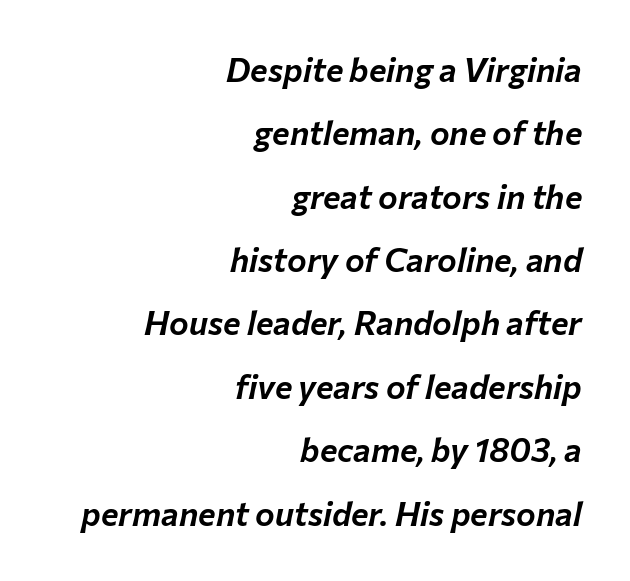
Notice the wide empty band between every row — that's loose leading. In terms of posture, this sample is oblique. Tracking here is standard; glyphs follow each other at the usual distance. The glyphs are unaccompanied by any horizontal stroke below them.
